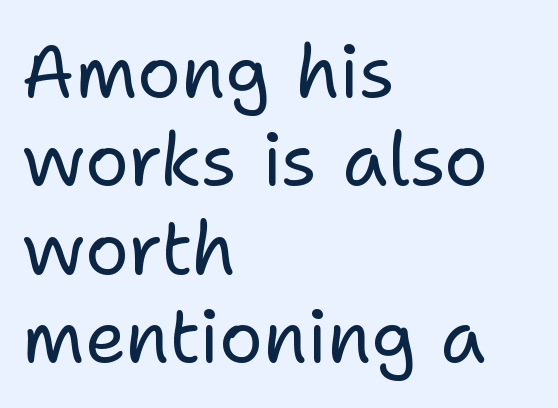
The image shows 73 px regular-weight sans-serif type, upright; set left-aligned, line spacing 1.21x, normal letter spacing, not underlined; low stroke contrast and a medium x-height.
